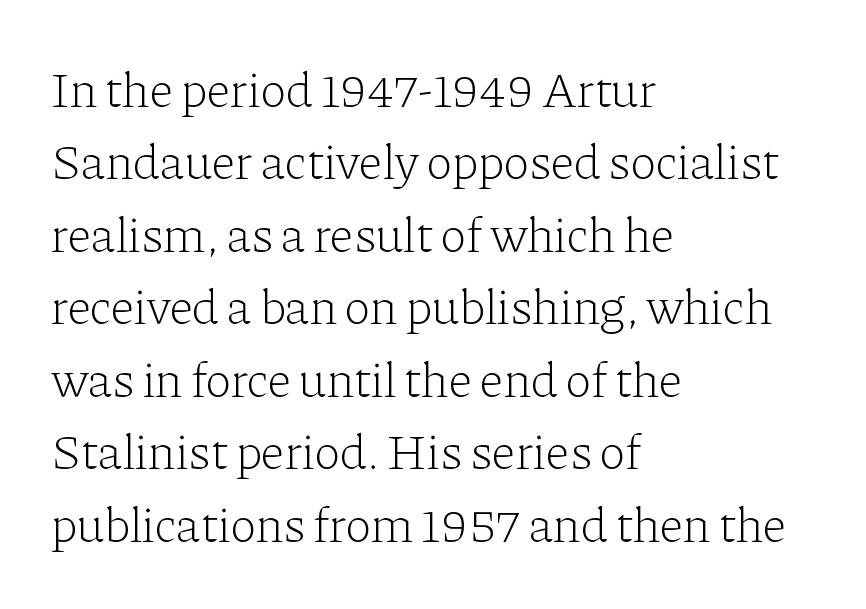
You could not count columns in this text — the font is proportionally spaced. These lines were composed using upright roman letters. The typeface chosen for these lines features serifs. Line beginnings align vertically; line endings do not. Underline: absent. The passage shown is not bold in any degree.
